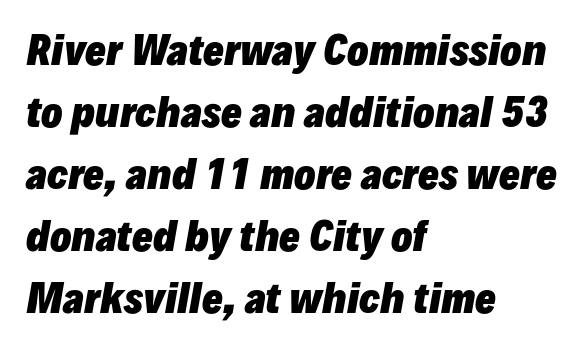
Q: Is the text bold? A: Yes.
Q: Is the text italic (slanted)? A: Yes, it leans right by about 10 degrees.
Q: Is the text underlined? A: No.
Q: How is the paragraph aligned? A: Left-aligned.
Q: Is the spacing between letters normal or unusually wide? A: Normal.
Q: Is the spacing between lines tight, normal or loose? A: Normal.
Q: Width (condensed, normal, or wide)? A: Normal.
Q: Stroke contrast? A: Low.
Q: x-height? A: Medium.
Q: Monospaced? A: No.
